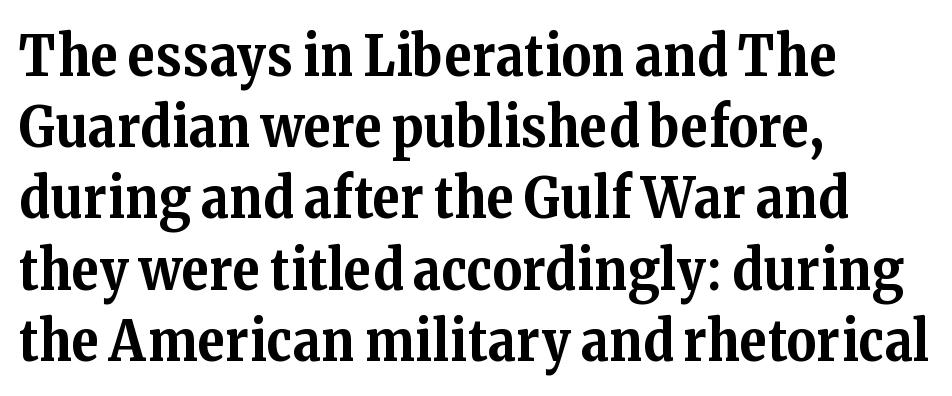
{"serif": "yes", "italic": "no", "bold": "yes", "weight": "bold", "width": "normal", "stroke_contrast": "medium", "x_height": "medium", "monospaced": "no", "underline": "no", "align": "left", "line_spacing": "normal", "line_spacing_ratio": 1.25, "letter_spacing": "normal", "letter_spacing_em": 0.0, "glyph_px": 57}
